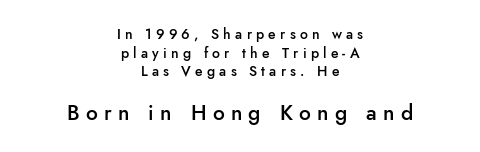
Has an underline been added? It has not. The text block is weighted toward neither margin, spreading evenly from the middle. Typesetter's note: demi weight, one step under bold. In terms of letterspacing, this is a distinctly airy, spread setting. Is there much room between lines? A standard amount, neither cramped nor airy. Is the lower block the larger one? Yes — the lower block carries the bigger type.
